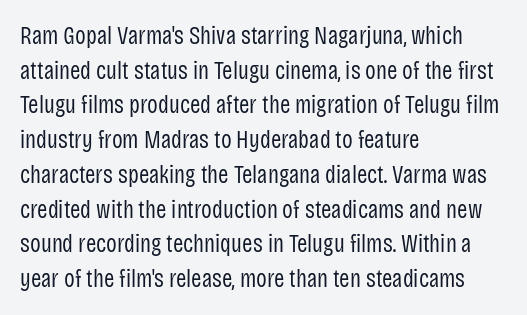
{"italic": "no", "bold": "no", "underline": "no", "align": "left", "line_spacing": "normal", "line_spacing_ratio": 1.39, "letter_spacing": "normal", "letter_spacing_em": 0.0, "glyph_px": 25}
